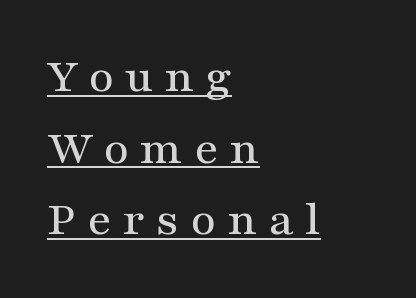
Q: Is the text italic (slanted)? A: No, it is upright.
Q: Is the typeface a serif or a sans-serif typeface? A: Serif.
Q: Is the text underlined? A: Yes.
Q: How is the paragraph aligned? A: Left-aligned.
Q: Is the spacing between letters normal or unusually wide? A: Unusually wide.
Q: Is the spacing between lines tight, normal or loose? A: Normal.
Q: Width (condensed, normal, or wide)? A: Wide.
Q: Stroke contrast? A: Medium.
Q: x-height? A: Medium.
Q: Monospaced? A: No.
